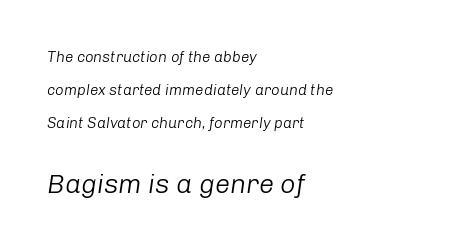
The leading is generous, giving the passage an open texture. In terms of letterspacing, this is plain default setting. Any mark beneath the type? The region is blank. The ragged edge is on the right, which tells us the setting is flush left.
